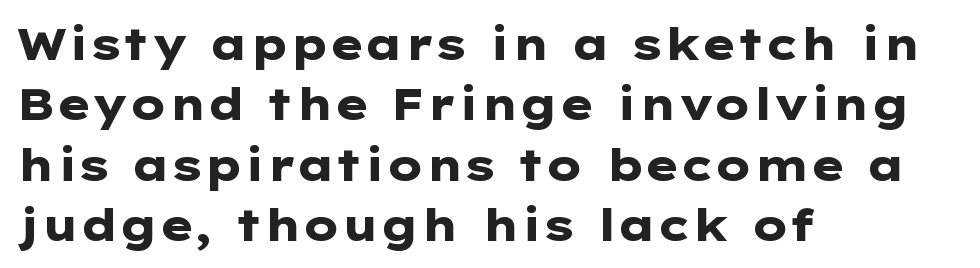
The rendering uses natural spacing where letterforms have individual widths. The compositor pushed each line to the left boundary. Underlining? Definitely not there. Italic: no, the glyphs are upright roman. The glyphs in this specimen are sans serif.
